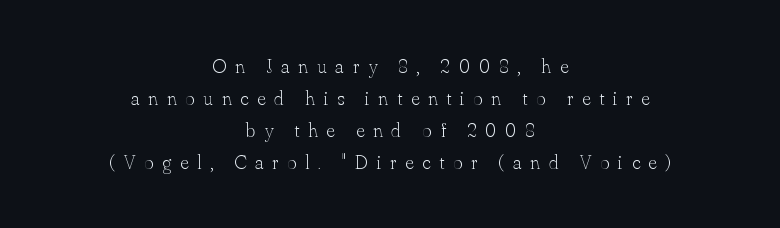
Stems and bowls with no extra thickness — not bold. The typesetter chose a symmetrical, centered arrangement here. The horizontal fit of the characters is loose and conspicuously gappy. The designer left line spacing at the default. Underline: absent. The font's upright variant was chosen for this text.
